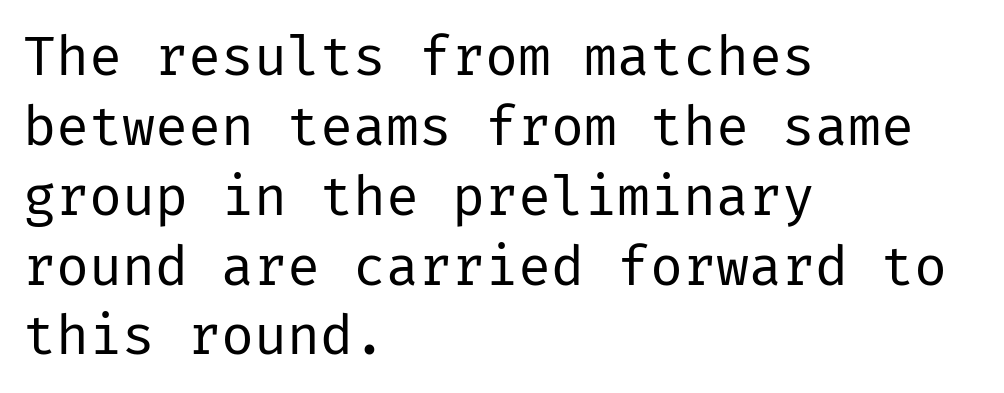
{"serif": "no", "italic": "no", "bold": "no", "weight": "regular", "width": "normal", "stroke_contrast": "low", "x_height": "medium", "underline": "no", "align": "left", "line_spacing": "normal", "line_spacing_ratio": 1.27, "letter_spacing": "normal", "letter_spacing_em": 0.0, "glyph_px": 55}
